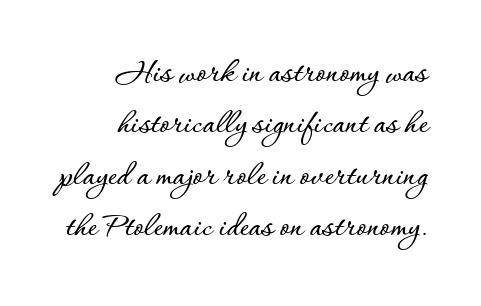
Looks like regular typesetting: each glyph gets only the width it needs. The horizontal fit of the characters is conventional and even. The area under the type is left untouched. Horizontally, the lines are justified to the trailing edge only. Horizontal bands of white between lines are of average thickness.
